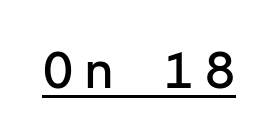
{"serif": "no", "italic": "no", "width": "normal", "stroke_contrast": "low", "x_height": "medium", "monospaced": "yes", "underline": "yes", "glyph_px": 52}
